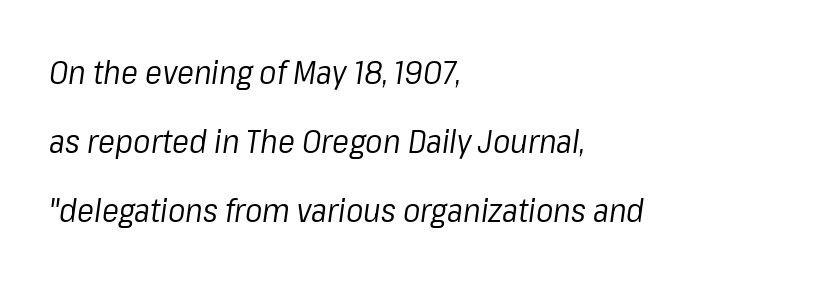
The image shows 32 px regular-weight type, italic (leaning right); set left-aligned, loose line spacing (2.15x), normal letter spacing, not underlined; low stroke contrast and a medium x-height.
